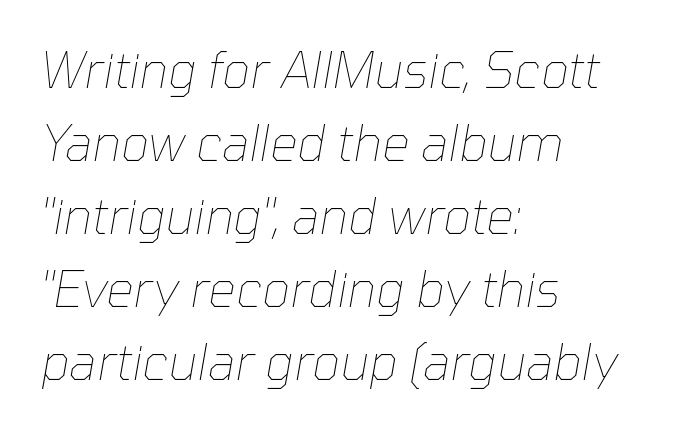
Q: Is the text bold? A: No.
Q: Is the text italic (slanted)? A: Yes, it leans right by about 10 degrees.
Q: Is the text underlined? A: No.
Q: How is the paragraph aligned? A: Left-aligned.
Q: Is the spacing between letters normal or unusually wide? A: Normal.
Q: Is the spacing between lines tight, normal or loose? A: Normal.
Q: Width (condensed, normal, or wide)? A: Normal.
Q: Stroke contrast? A: Low.
Q: x-height? A: Medium.
Q: Monospaced? A: No.
